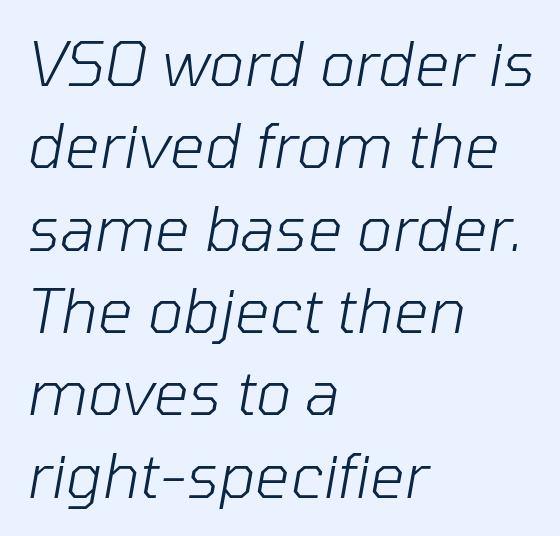
Horizontal bands of white between lines are of average thickness. This sample has the flowing, uneven cadence of proportional lettering. Nothing heavy about these letters — not bold at all. The letters sit at their default tracking, neither squeezed nor spread. The zone under the glyphs is completely vacant. Left-aligned paragraph, ragged on the right.
